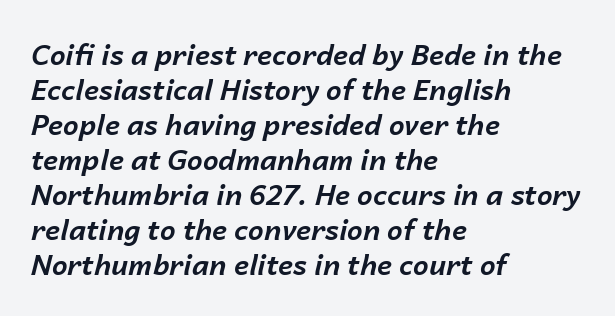
Proportional: the letters do not fall into vertical columns. The whole block is typeset with a tilt. Which margin do the lines hug? The left one — the right edge is uneven. Letter spacing: default. The face used here has the dense, thick strokes of a bold.
